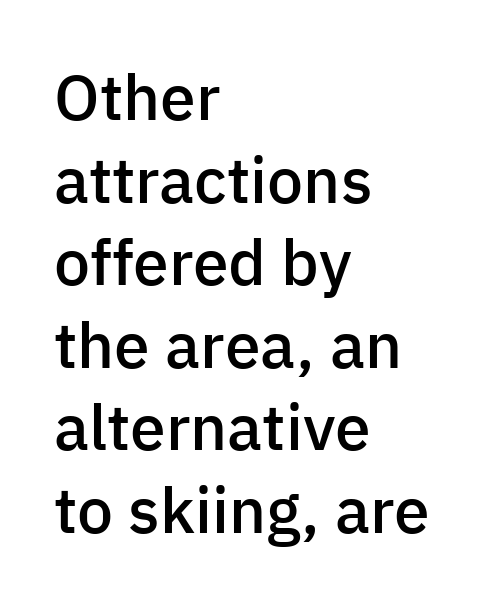
The characters display no serif detailing; their extremities are plain. Quick note: not italic, upright. The specimen omits any rule beneath the text block's lines. Look at the stroke-to-counter ratio: somewhat heavy, a semibold. The paragraph shown leans on its left margin. Character widths vary here, with narrow letters taking less room than wide ones.
